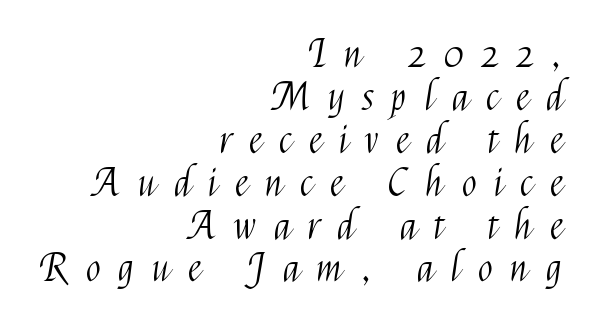
{"serif": "no", "bold": "no", "weight": "light", "width": "condensed", "stroke_contrast": "medium", "x_height": "medium", "monospaced": "no", "underline": "no", "align": "right", "line_spacing": "tight", "line_spacing_ratio": 1.1, "letter_spacing": "wide", "letter_spacing_em": 0.46, "glyph_px": 39}
